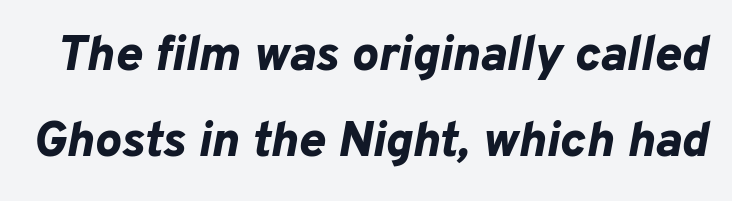
The image shows 50 px bold type, italic (leaning right); set line spacing 1.72x, normal letter spacing, not underlined; low stroke contrast and a medium x-height.
